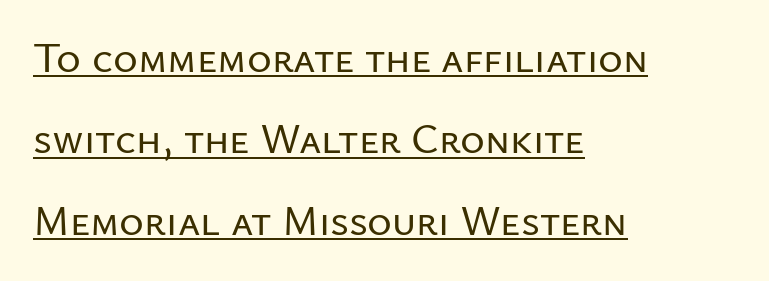
The image shows 42 px sans-serif type, upright; set left-aligned, loose line spacing (1.94x), normal letter spacing, underlined; low stroke contrast and a medium x-height.
